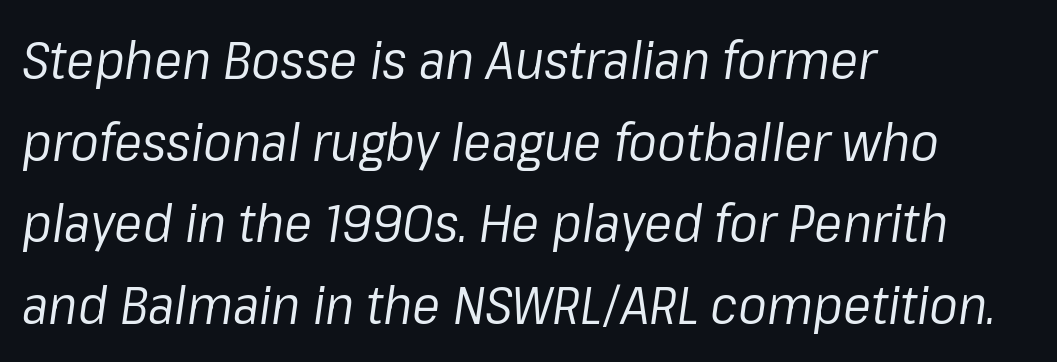
Q: Is the text bold? A: No.
Q: Is the text italic (slanted)? A: Yes, it leans right by about 8 degrees.
Q: Is the text underlined? A: No.
Q: How is the paragraph aligned? A: Left-aligned.
Q: Is the spacing between letters normal or unusually wide? A: Normal.
Q: Is the spacing between lines tight, normal or loose? A: Normal.
Q: Width (condensed, normal, or wide)? A: Normal.
Q: Stroke contrast? A: Low.
Q: x-height? A: Medium.
Q: Monospaced? A: No.
